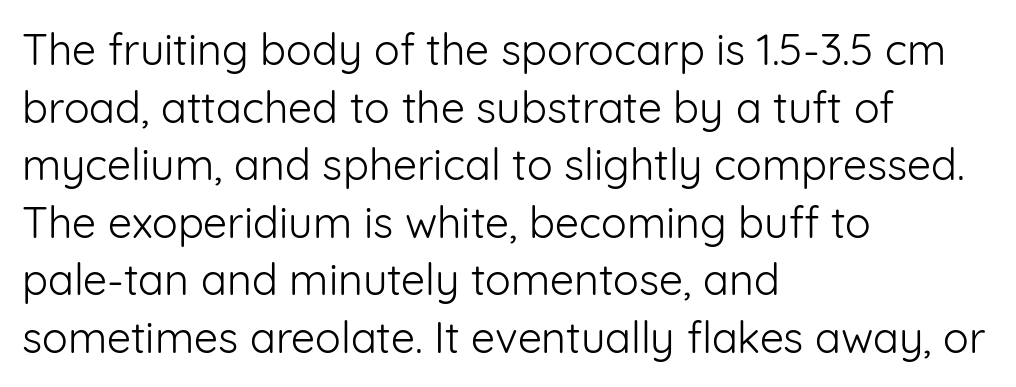
Q: Is the text bold? A: No.
Q: Is the text italic (slanted)? A: No, it is upright.
Q: Is the typeface a serif or a sans-serif typeface? A: Sans-serif.
Q: Is the text underlined? A: No.
Q: How is the paragraph aligned? A: Left-aligned.
Q: Is the spacing between letters normal or unusually wide? A: Normal.
Q: Is the spacing between lines tight, normal or loose? A: Normal.
Q: Width (condensed, normal, or wide)? A: Normal.
Q: Stroke contrast? A: Low.
Q: x-height? A: Medium.
Q: Monospaced? A: No.
